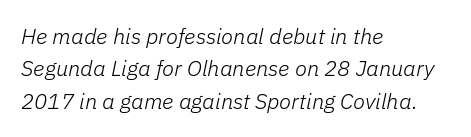
You could call the tracking neutral — neither tight nor loose. The ragged edge is on the right, which tells us the setting is flush left. Is the type heavy? It reads as light-to-regular instead. Normally led — the rows are evenly, conventionally spaced. Compared with ordinary roman type, these characters are visibly tilted.
